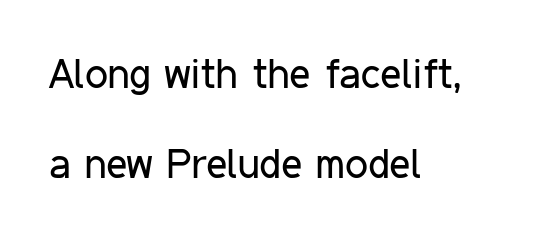
The lines are spread far apart with generous leading. The letters stand upright; this is a roman face. Stem width sits at or under what a default text font uses. You could call the tracking neutral — neither tight nor loose.
